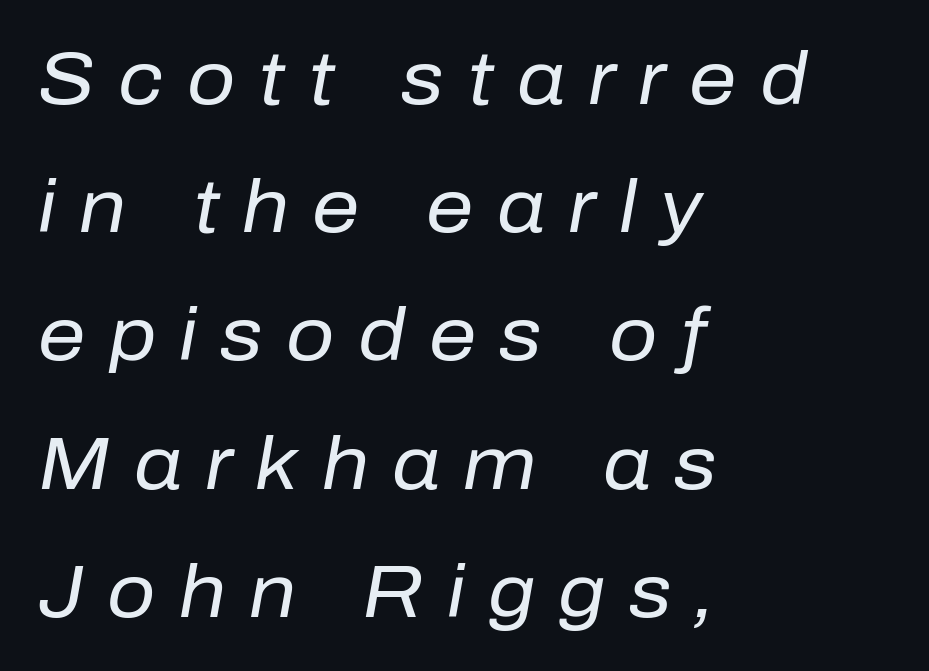
Q: Is the text bold? A: No.
Q: Is the text italic (slanted)? A: Yes, it leans right by about 10 degrees.
Q: Is the text underlined? A: No.
Q: How is the paragraph aligned? A: Left-aligned.
Q: Is the spacing between letters normal or unusually wide? A: Unusually wide.
Q: Width (condensed, normal, or wide)? A: Normal.
Q: Stroke contrast? A: Low.
Q: x-height? A: Medium.
Q: Monospaced? A: No.
